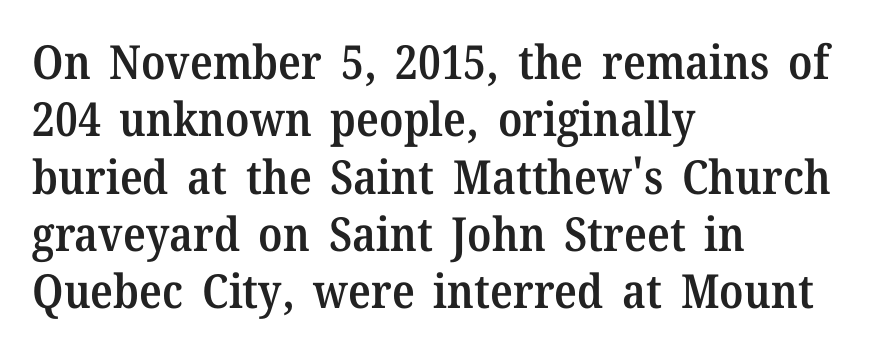
The image shows 47 px semibold serif type, upright; set left-aligned, line spacing 1.22x, normal letter spacing, not underlined; medium stroke contrast and a medium x-height.
